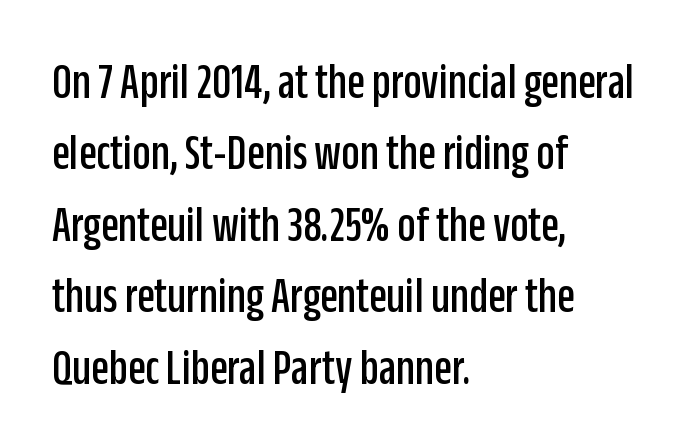
This sample uses an upright cut, with every glyph sitting square on the baseline. These lines are rendered in a variable-pitch font. Plain, unruled lines of type. The paragraph shown leans on its left margin.
